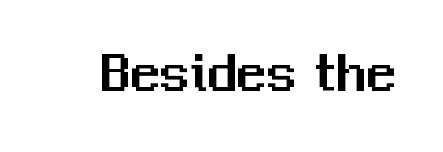
These lines are rendered in a variable-pitch font. Just letters on the line, the space beneath them empty. Typographically, this falls in the sans-serif category. Do the letters lean? They stand straight. Students, note that the glyphs here touch the page at normal intervals.
